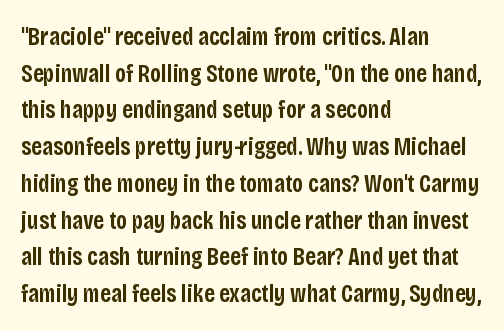
The gaps between neighbouring characters are ordinary and unremarkable. Clear beneath every line of the passage. The lettering holds an erect, upright posture throughout. Line starts are locked; line ends wander.
